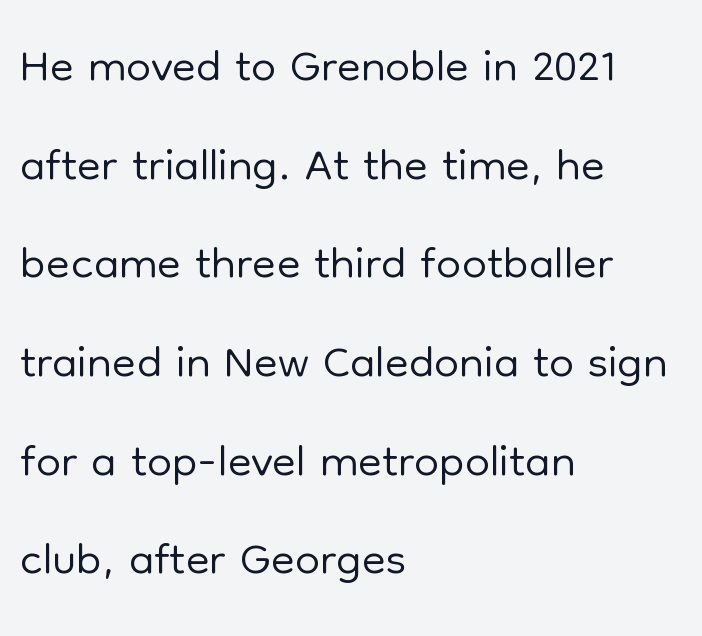
Each new line begins a customary step beneath the previous one. Ink coverage per letter is moderate at most. Do the letters lean? They stand straight. These lines are rendered in a variable-pitch font. The passage is arranged the way most books set body copy — flush left. No extra tracking has been applied to these lines.
